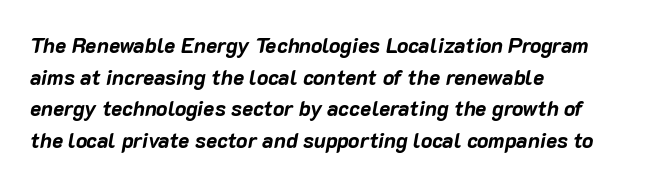
Q: Is the text bold? A: Yes.
Q: Is the text italic (slanted)? A: Yes, it leans right by about 10 degrees.
Q: Is the text underlined? A: No.
Q: How is the paragraph aligned? A: Left-aligned.
Q: Is the spacing between letters normal or unusually wide? A: Normal.
Q: Is the spacing between lines tight, normal or loose? A: Normal.
